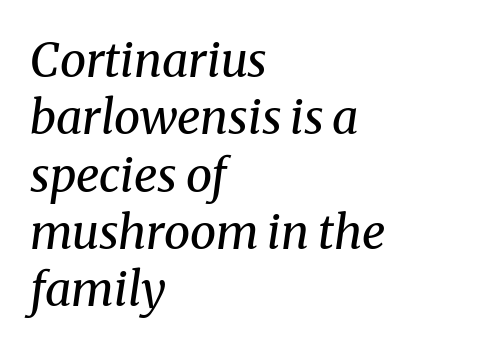
Q: Is the text bold? A: No.
Q: Is the text italic (slanted)? A: Yes, it leans right by about 8 degrees.
Q: Is the typeface a serif or a sans-serif typeface? A: Serif.
Q: Is the text underlined? A: No.
Q: How is the paragraph aligned? A: Left-aligned.
Q: Is the spacing between letters normal or unusually wide? A: Normal.
Q: Width (condensed, normal, or wide)? A: Normal.
Q: Stroke contrast? A: Medium.
Q: x-height? A: Medium.
Q: Monospaced? A: No.
